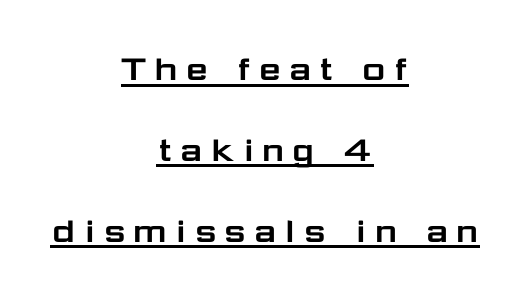
Q: Is the text italic (slanted)? A: No, it is upright.
Q: Is the typeface a serif or a sans-serif typeface? A: Sans-serif.
Q: Is the text underlined? A: Yes.
Q: How is the paragraph aligned? A: Centered.
Q: Is the spacing between lines tight, normal or loose? A: Loose.
Q: Width (condensed, normal, or wide)? A: Wide.
Q: Stroke contrast? A: Low.
Q: x-height? A: Medium.
Q: Monospaced? A: No.
